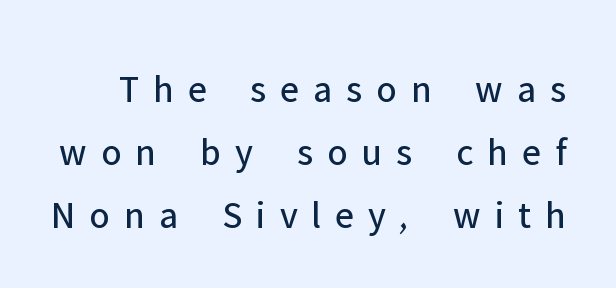
The image shows 39 px regular-weight sans-serif type, upright; set normal line spacing (1.61x), unusually wide letter spacing (+0.36 em), not underlined; low stroke contrast and a medium x-height.
